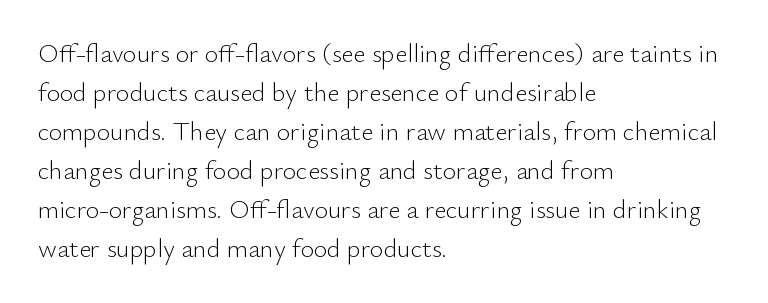
Each new line begins a customary step beneath the previous one. Students, note that the glyphs here touch the page at normal intervals. Letters rest on an invisible, unmarked baseline. Posture: upright roman.
